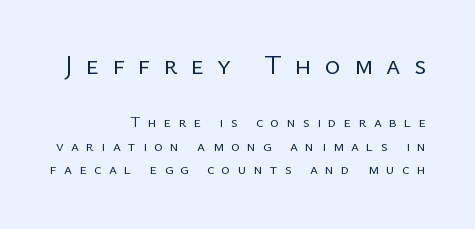
{"italic": "no", "bold": "no", "underline": "no", "align": "right", "line_spacing": "normal", "line_spacing_ratio": 1.57, "letter_spacing": "wide", "letter_spacing_em": 0.49, "larger_block": "first", "size_ratio": 1.8, "glyph_px": 27}
